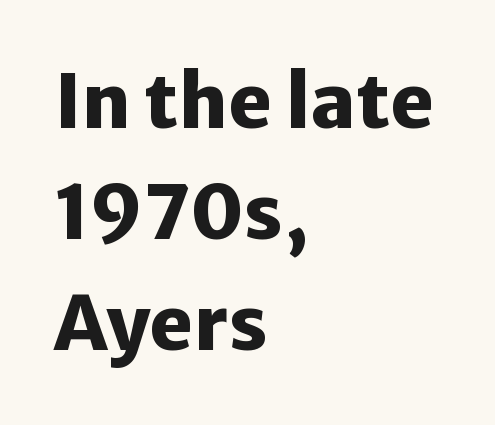
{"serif": "no", "italic": "no", "bold": "yes", "weight": "heavy", "width": "normal", "stroke_contrast": "low", "x_height": "medium", "monospaced": "no", "underline": "no", "align": "left", "line_spacing": "normal", "line_spacing_ratio": 1.48, "letter_spacing": "normal", "letter_spacing_em": 0.0, "glyph_px": 75}
